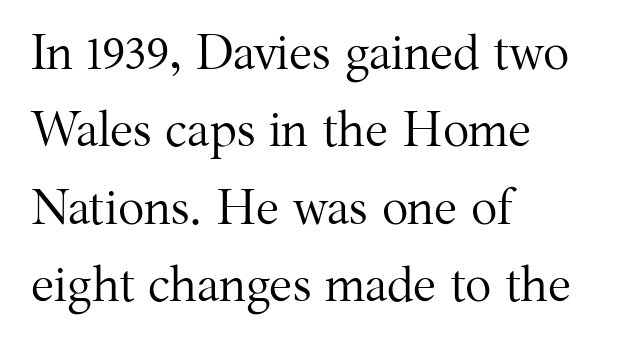
{"serif": "yes", "italic": "no", "bold": "no", "weight": "regular", "width": "normal", "stroke_contrast": "medium", "x_height": "medium", "monospaced": "no", "underline": "no", "align": "left", "line_spacing": "normal", "line_spacing_ratio": 1.58, "letter_spacing": "normal", "letter_spacing_em": 0.0, "glyph_px": 49}
